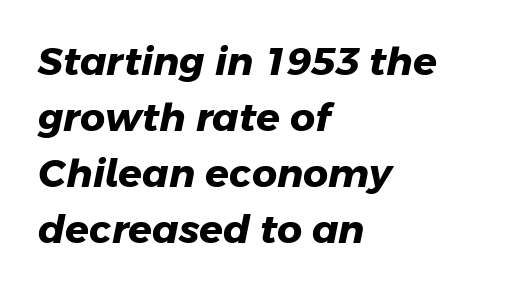
The image shows 39 px heavy sans-serif type; set left-aligned, normal line spacing (1.44x), normal letter spacing, not underlined; low stroke contrast and a medium x-height.
